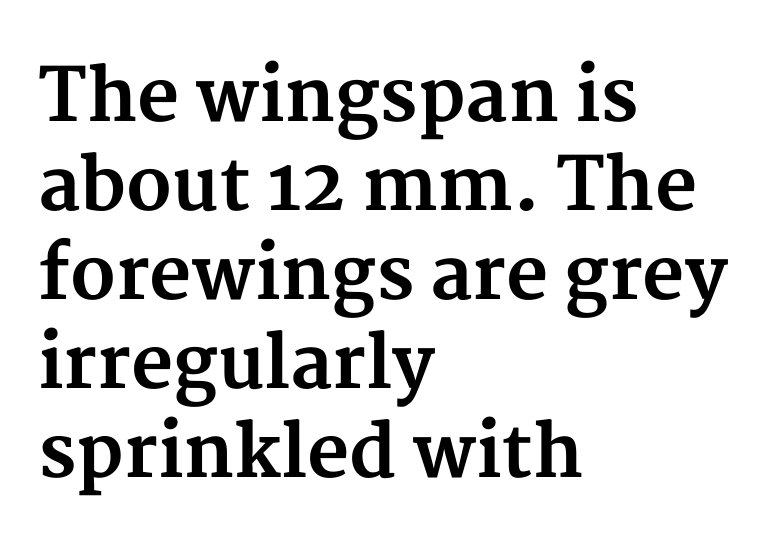
A serif font was chosen for this passage. This rendering uses left alignment, leaving the right contour irregular. A dark, heavy texture on the line: the type is bold. Posture: vertical.
